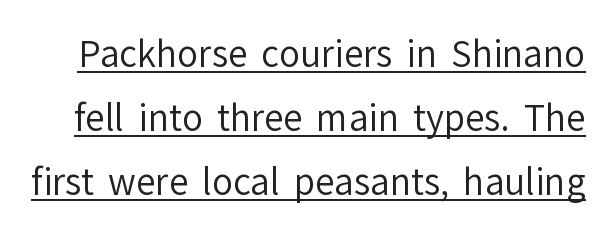
Q: Is the text bold? A: No.
Q: Is the text italic (slanted)? A: No, it is upright.
Q: Is the typeface a serif or a sans-serif typeface? A: Sans-serif.
Q: Is the text underlined? A: Yes.
Q: Is the spacing between letters normal or unusually wide? A: Normal.
Q: Width (condensed, normal, or wide)? A: Normal.
Q: Stroke contrast? A: Low.
Q: x-height? A: Medium.
Q: Monospaced? A: No.
